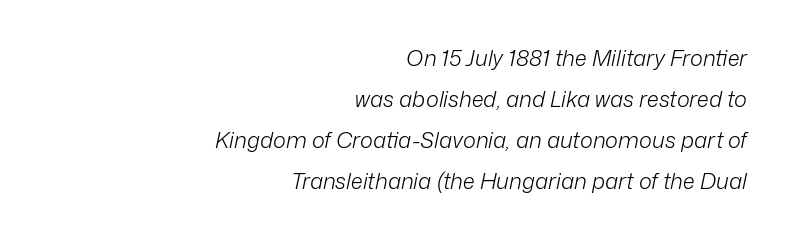
Each word holds together tightly as a unit, with standard inter-letter gaps. Quick note: italic. Notice how the passage keeps a crisp vertical edge on the right only. This reads as an unemphasized weight, regular at the heaviest.
